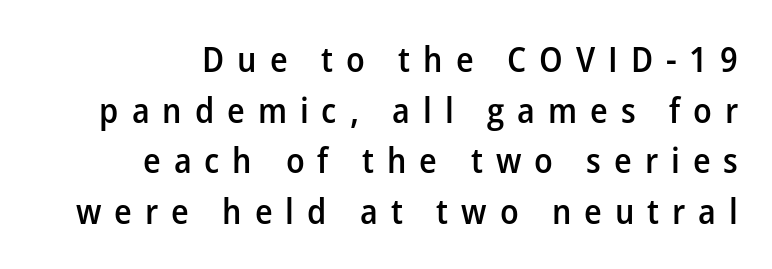
Q: Is the text bold? A: Semi-bold.
Q: Is the text italic (slanted)? A: No, it is upright.
Q: Is the typeface a serif or a sans-serif typeface? A: Sans-serif.
Q: Is the text underlined? A: No.
Q: How is the paragraph aligned? A: Right-aligned.
Q: Is the spacing between letters normal or unusually wide? A: Unusually wide.
Q: Is the spacing between lines tight, normal or loose? A: Normal.
Q: Width (condensed, normal, or wide)? A: Normal.
Q: Stroke contrast? A: Low.
Q: x-height? A: Medium.
Q: Monospaced? A: No.
